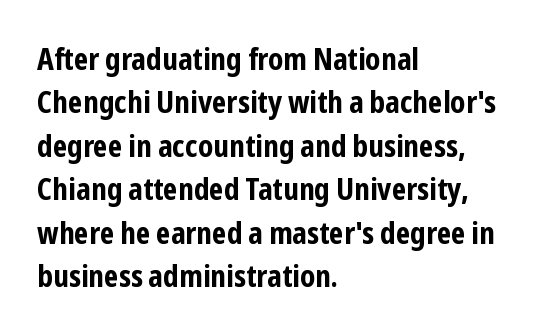
These lines are set flush left with a ragged right edge. The letters stand upright; this is a roman face. Chunky letters — that's bold for sure. Is this a fixed-width face? No — the glyphs have proportional, varying widths. The letters sit at their default tracking, neither squeezed nor spread.
